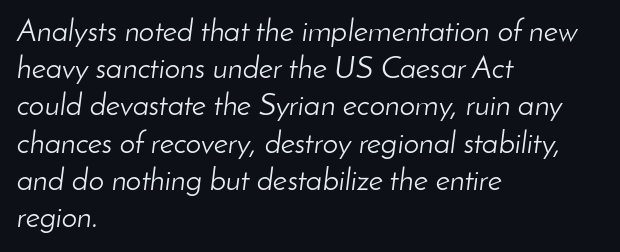
{"italic": "yes", "lean": "right", "slant_degrees": 8, "bold": "no", "weight": "light", "width": "normal", "stroke_contrast": "low", "x_height": "small", "monospaced": "no", "underline": "no", "align": "left", "line_spacing_ratio": 1.2, "letter_spacing": "normal", "letter_spacing_em": 0.0, "glyph_px": 31}
